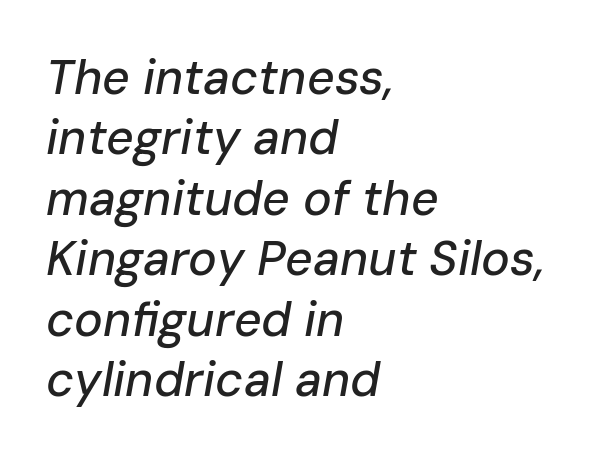
The image shows 48 px text type, italic (leaning right); set left-aligned, normal line spacing (1.26x), normal letter spacing, not underlined; low stroke contrast and a medium x-height.
